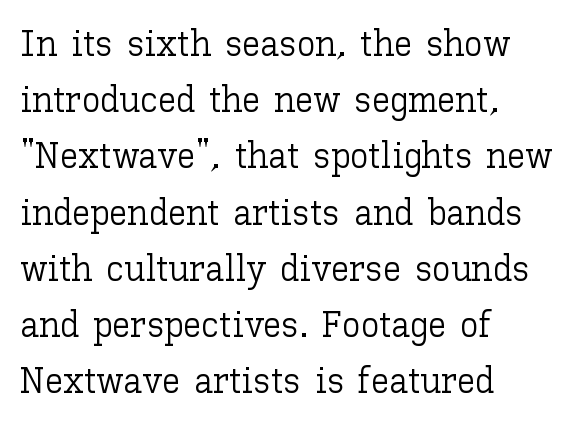
Q: Is the text bold? A: No.
Q: Is the text italic (slanted)? A: No, it is upright.
Q: Is the text underlined? A: No.
Q: How is the paragraph aligned? A: Left-aligned.
Q: Is the spacing between letters normal or unusually wide? A: Normal.
Q: Is the spacing between lines tight, normal or loose? A: Normal.
Q: Width (condensed, normal, or wide)? A: Normal.
Q: Stroke contrast? A: Low.
Q: x-height? A: Medium.
Q: Monospaced? A: No.
